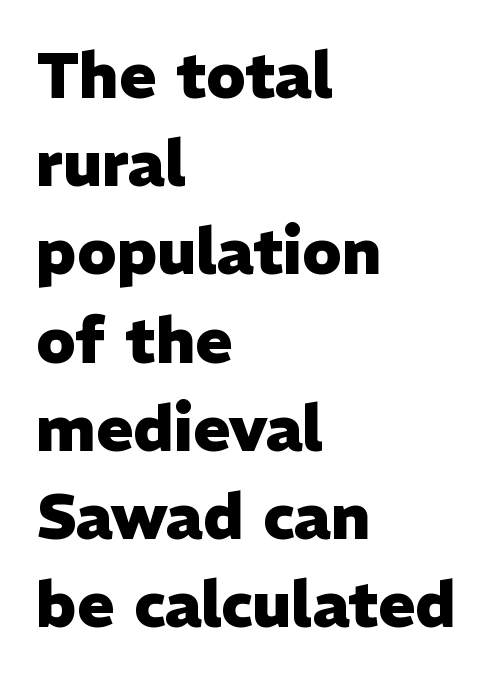
Q: Is the text bold? A: Yes.
Q: Is the text italic (slanted)? A: No, it is upright.
Q: Is the typeface a serif or a sans-serif typeface? A: Sans-serif.
Q: Is the text underlined? A: No.
Q: How is the paragraph aligned? A: Left-aligned.
Q: Is the spacing between letters normal or unusually wide? A: Normal.
Q: Is the spacing between lines tight, normal or loose? A: Normal.
Q: Width (condensed, normal, or wide)? A: Normal.
Q: Stroke contrast? A: Low.
Q: x-height? A: Medium.
Q: Monospaced? A: No.
